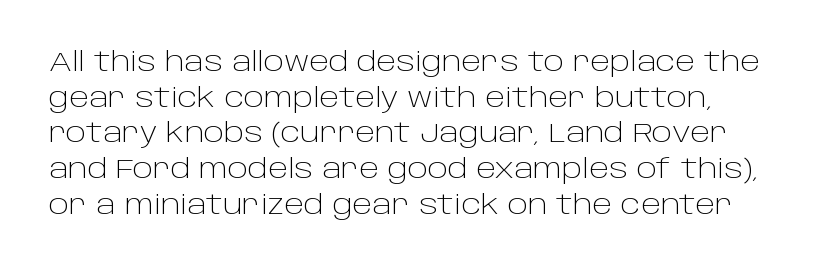
Q: Is the text bold? A: No.
Q: Is the text italic (slanted)? A: No, it is upright.
Q: Is the text underlined? A: No.
Q: How is the paragraph aligned? A: Left-aligned.
Q: Is the spacing between letters normal or unusually wide? A: Normal.
Q: Is the spacing between lines tight, normal or loose? A: Normal.
